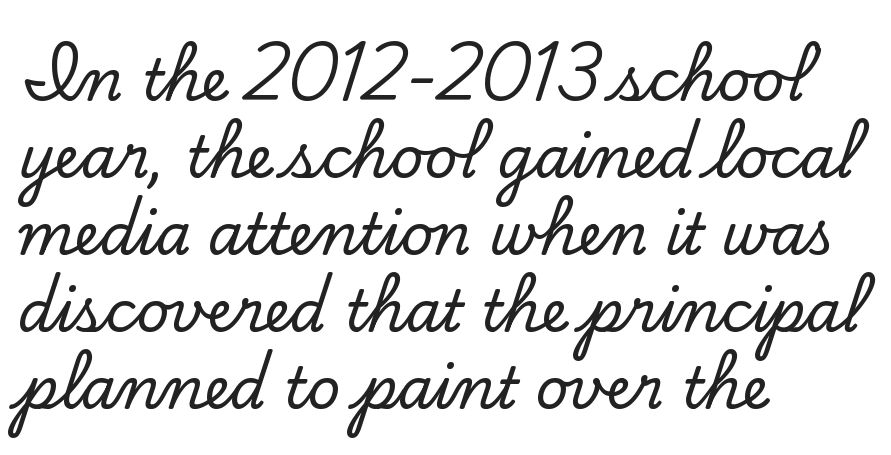
The image shows 57 px serif type; set left-aligned, normal line spacing (1.35x), normal letter spacing, not underlined; low stroke contrast and a small x-height.
